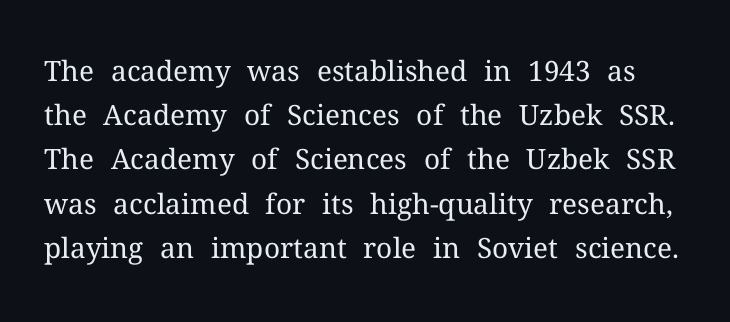
Q: Is the text bold? A: No.
Q: Is the text italic (slanted)? A: No, it is upright.
Q: Is the typeface a serif or a sans-serif typeface? A: Serif.
Q: Is the text underlined? A: No.
Q: Is the spacing between letters normal or unusually wide? A: Normal.
Q: Is the spacing between lines tight, normal or loose? A: Normal.
Q: Width (condensed, normal, or wide)? A: Normal.
Q: Stroke contrast? A: Medium.
Q: x-height? A: Medium.
Q: Monospaced? A: No.
